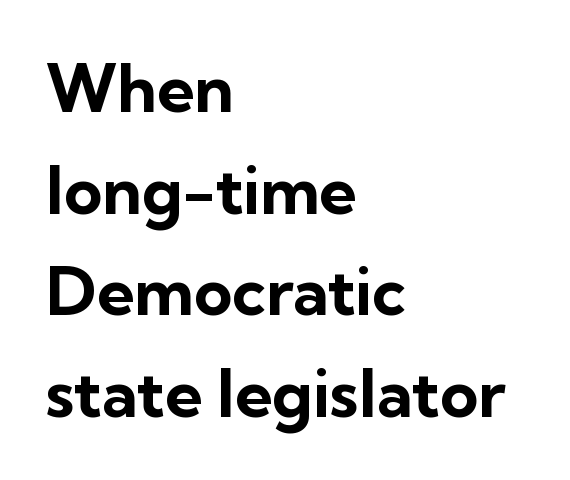
The image shows 66 px bold sans-serif type, upright; set left-aligned, normal line spacing (1.54x), normal letter spacing, not underlined; low stroke contrast and a medium x-height.
